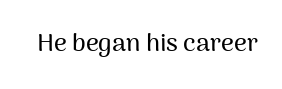
{"italic": "no", "underline": "no", "letter_spacing": "normal", "letter_spacing_em": 0.0, "glyph_px": 25}
